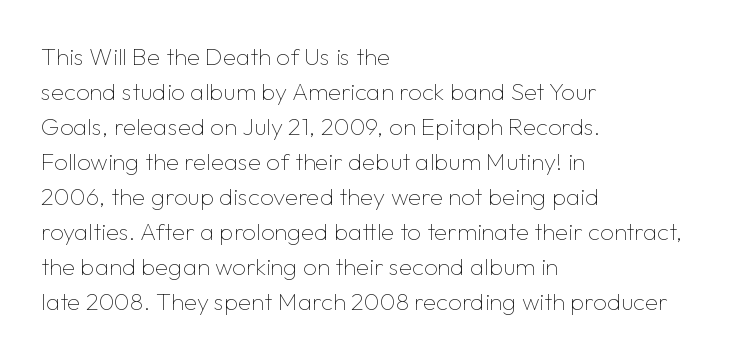
{"italic": "no", "bold": "no", "underline": "no", "align": "left", "line_spacing": "normal", "line_spacing_ratio": 1.46, "letter_spacing": "normal", "letter_spacing_em": 0.0, "glyph_px": 24}
